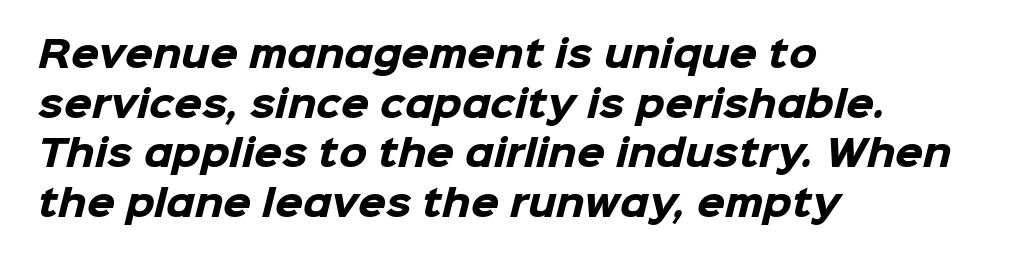
{"serif": "no", "bold": "yes", "weight": "heavy", "width": "normal", "stroke_contrast": "low", "x_height": "medium", "monospaced": "no", "underline": "no", "align": "left", "line_spacing": "normal", "line_spacing_ratio": 1.38, "letter_spacing": "normal", "letter_spacing_em": 0.0, "glyph_px": 36}
